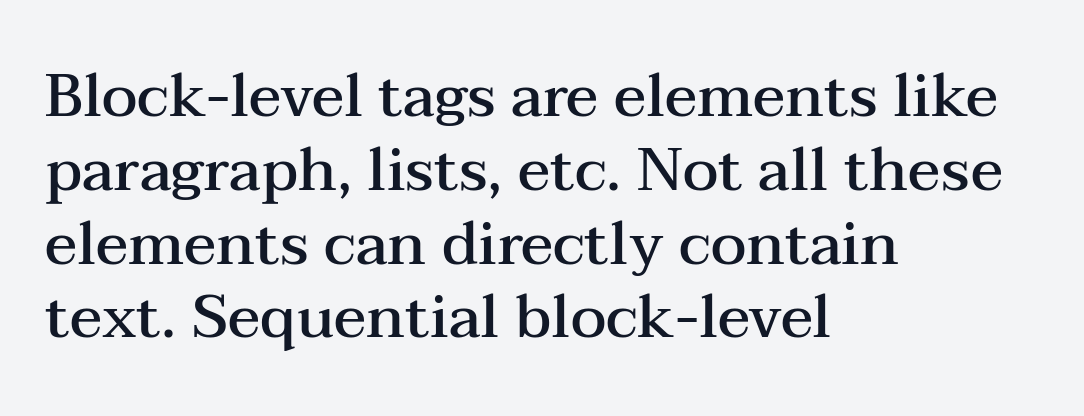
{"serif": "yes", "italic": "no", "bold": "semi", "weight": "semibold", "width": "wide", "stroke_contrast": "medium", "x_height": "medium", "monospaced": "no", "underline": "no", "align": "left", "line_spacing_ratio": 1.23, "letter_spacing": "normal", "letter_spacing_em": 0.0, "glyph_px": 60}
